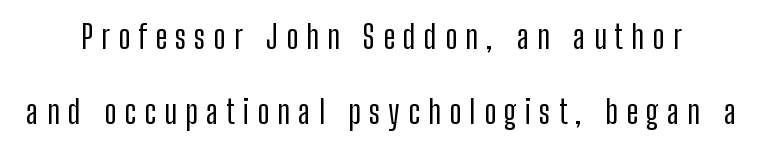
Q: Is the text italic (slanted)? A: No, it is upright.
Q: Is the typeface a serif or a sans-serif typeface? A: Sans-serif.
Q: Is the text underlined? A: No.
Q: Is the spacing between letters normal or unusually wide? A: Unusually wide.
Q: Is the spacing between lines tight, normal or loose? A: Loose.
Q: Width (condensed, normal, or wide)? A: Condensed.
Q: Stroke contrast? A: Low.
Q: x-height? A: Medium.
Q: Monospaced? A: No.
